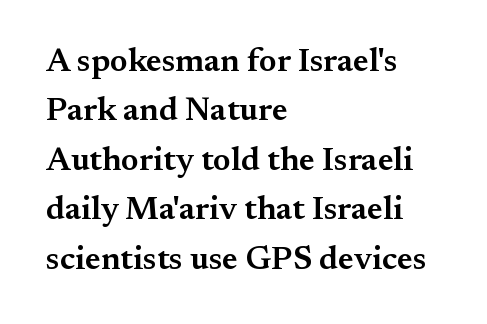
{"serif": "yes", "italic": "no", "bold": "semi", "weight": "semibold", "width": "normal", "stroke_contrast": "medium", "x_height": "small", "monospaced": "no", "underline": "no", "align": "left", "line_spacing": "normal", "line_spacing_ratio": 1.5, "letter_spacing": "normal", "letter_spacing_em": 0.0, "glyph_px": 33}
